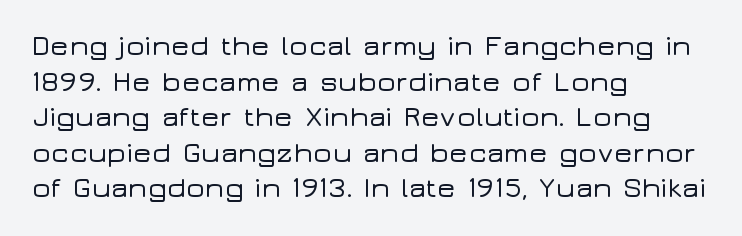
The image shows 28 px wide sans-serif type, upright; set left-aligned, normal line spacing (1.27x), normal letter spacing, not underlined; low stroke contrast and a medium x-height.
